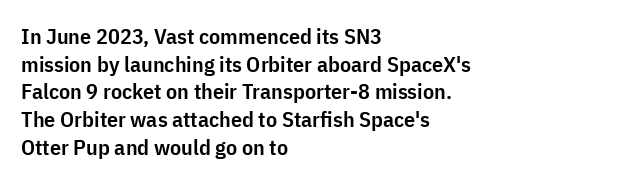
{"italic": "no", "bold": "semi", "underline": "no", "align": "left", "line_spacing": "normal", "line_spacing_ratio": 1.26, "letter_spacing": "normal", "letter_spacing_em": 0.0, "glyph_px": 22}
